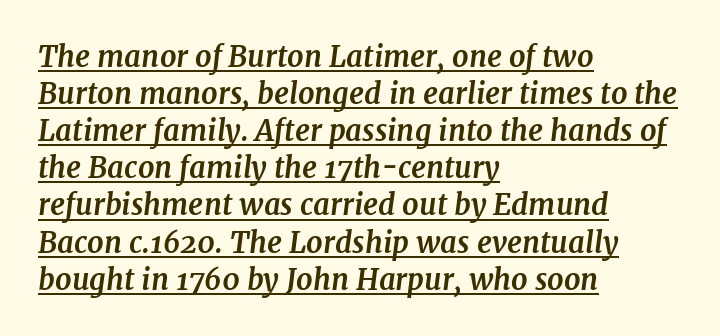
Small tapered or slab feet sit at the stroke ends, so this counts as serif. This is heavy type, rendered in bold. Style check: oblique. Look at the tracking — it's just the regular setting, nothing added. You could not count columns in this text — the font is proportionally spaced. The words here are underlined.
